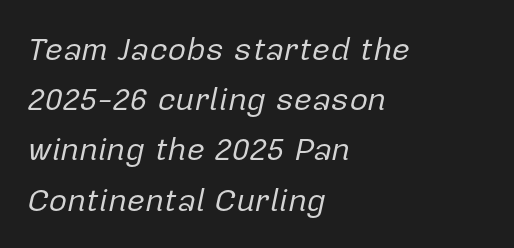
Q: Is the text bold? A: No.
Q: Is the text italic (slanted)? A: Yes, it leans right by about 12 degrees.
Q: Is the text underlined? A: No.
Q: How is the paragraph aligned? A: Left-aligned.
Q: Is the spacing between letters normal or unusually wide? A: Normal.
Q: Is the spacing between lines tight, normal or loose? A: Normal.
Q: Width (condensed, normal, or wide)? A: Normal.
Q: Stroke contrast? A: Low.
Q: x-height? A: Medium.
Q: Monospaced? A: No.
